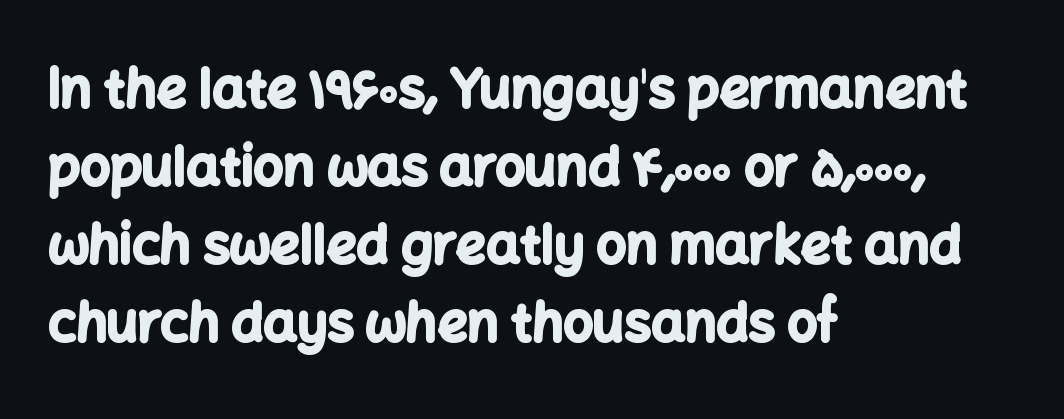
The image shows 53 px bold sans-serif type, upright; set left-aligned, normal line spacing (1.47x), normal letter spacing, not underlined; low stroke contrast and a medium x-height.
